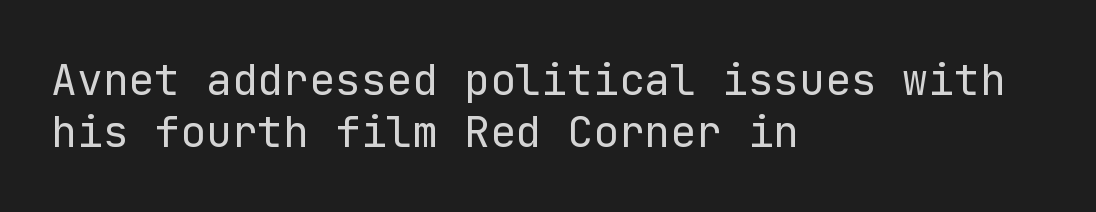
{"serif": "no", "italic": "no", "bold": "no", "weight": "regular", "width": "normal", "stroke_contrast": "low", "x_height": "medium", "underline": "no", "align": "left", "line_spacing_ratio": 1.22, "letter_spacing": "normal", "letter_spacing_em": 0.0, "glyph_px": 43}
